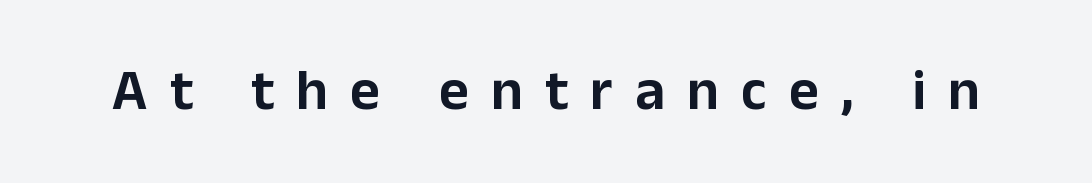
The image shows 58 px sans-serif type, upright; set unusually wide letter spacing (+0.38 em), not underlined; low stroke contrast and a medium x-height.
